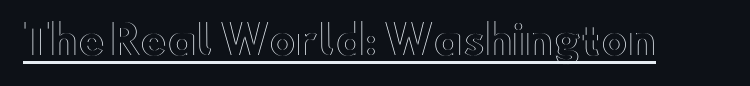
The face used here is rendered with its standard letterfit. Characters remain perfectly vertical along every line. Students, observe the line beneath the letters — that is underlining. Here the designer chose a conventional face with non-uniform glyph widths.
